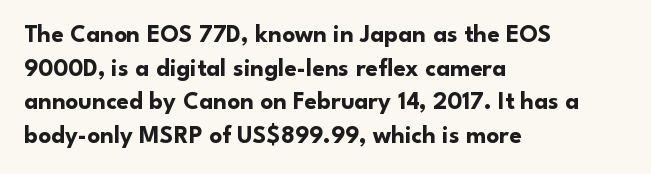
Students, note that the glyphs here touch the page at normal intervals. Chunky letters — that's bold for sure. Descenders are the only things crossing below the line. Notice how the passage keeps a crisp vertical edge on the left only.
